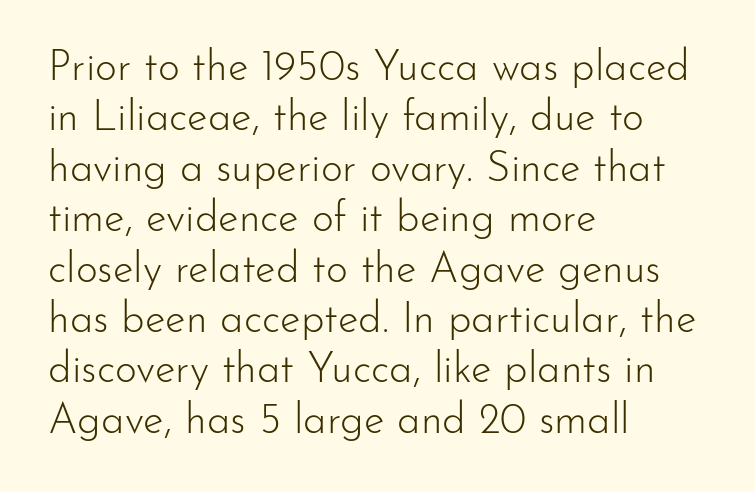
The image shows 42 px light sans-serif type, upright; set left-aligned, line spacing 1.2x, normal letter spacing, not underlined; low stroke contrast and a small x-height.
